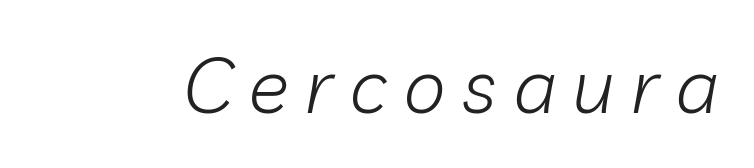
The image shows 77 px light type, italic (leaning right); set unusually wide letter spacing (+0.21 em), not underlined; low stroke contrast and a medium x-height.
